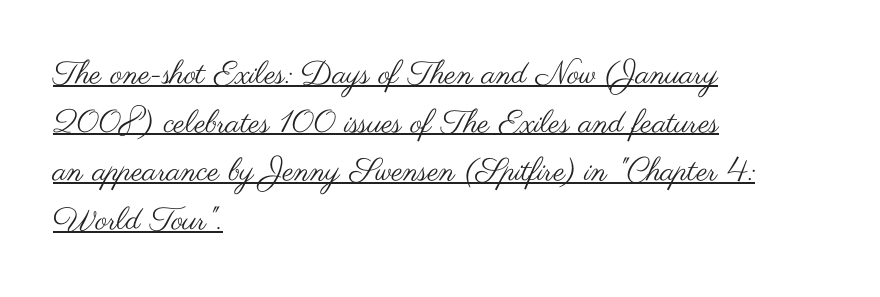
Q: Is the text bold? A: No.
Q: Is the text italic (slanted)? A: Yes.
Q: Is the typeface a serif or a sans-serif typeface? A: Sans-serif.
Q: Is the text underlined? A: Yes.
Q: How is the paragraph aligned? A: Left-aligned.
Q: Is the spacing between letters normal or unusually wide? A: Normal.
Q: Is the spacing between lines tight, normal or loose? A: Normal.
Q: Width (condensed, normal, or wide)? A: Wide.
Q: Stroke contrast? A: Medium.
Q: x-height? A: Small.
Q: Monospaced? A: No.
